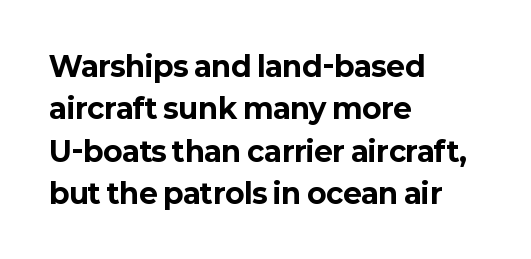
The image shows 28 px bold sans-serif type, upright; set left-aligned, normal line spacing (1.51x), normal letter spacing, not underlined; low stroke contrast and a medium x-height.
